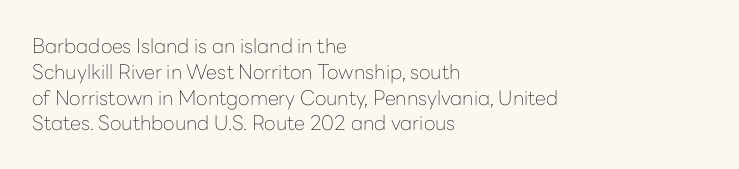
The image shows 20 px text type, upright; set left-aligned, normal line spacing (1.29x), normal letter spacing, not underlined.
